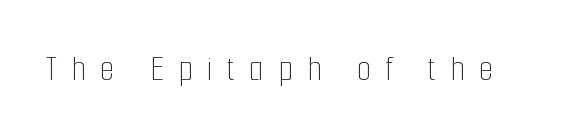
The image shows 37 px thin, condensed type, upright; set unusually wide letter spacing (+0.39 em), not underlined; low stroke contrast and a medium x-height.
